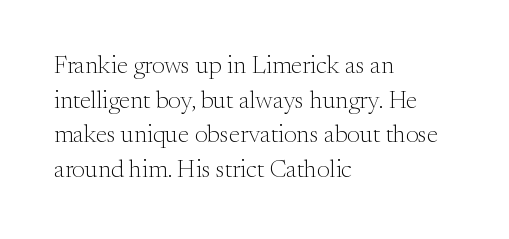
The image shows 25 px text type, upright; set left-aligned, normal line spacing (1.39x), normal letter spacing, not underlined.
